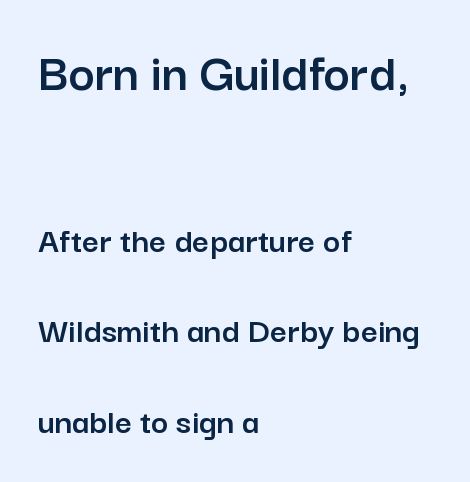
Q: Is the text italic (slanted)? A: No, it is upright.
Q: Is the typeface a serif or a sans-serif typeface? A: Sans-serif.
Q: Is the text underlined? A: No.
Q: How is the paragraph aligned? A: Left-aligned.
Q: Is the spacing between letters normal or unusually wide? A: Normal.
Q: Is the spacing between lines tight, normal or loose? A: Loose.
Q: Which block of text is set in a larger size, the first (top) or the second (bottom)? A: The first (top) one.
Q: Width (condensed, normal, or wide)? A: Normal.
Q: Stroke contrast? A: Low.
Q: x-height? A: Medium.
Q: Monospaced? A: No.
